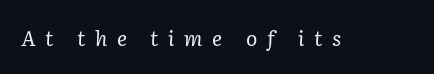
{"italic": "yes", "lean": "right", "slant_degrees": 2, "bold": "no", "underline": "no", "letter_spacing": "wide", "letter_spacing_em": 0.46, "glyph_px": 21}
